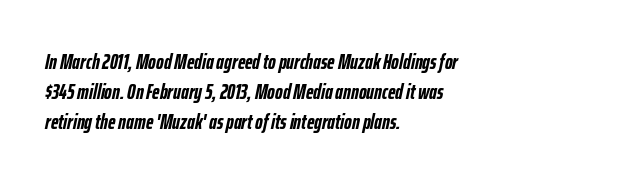
Q: Is the text bold? A: Yes.
Q: Is the text italic (slanted)? A: Yes, it leans right by about 12 degrees.
Q: Is the text underlined? A: No.
Q: How is the paragraph aligned? A: Left-aligned.
Q: Is the spacing between letters normal or unusually wide? A: Normal.
Q: Is the spacing between lines tight, normal or loose? A: Normal.
